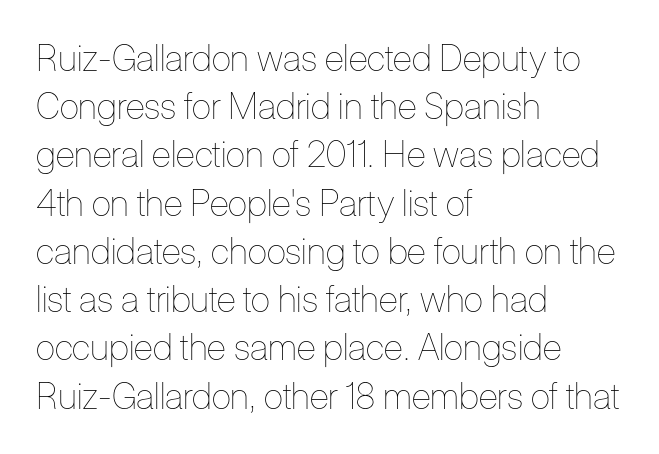
{"italic": "no", "bold": "no", "weight": "thin", "width": "condensed", "stroke_contrast": "low", "x_height": "medium", "monospaced": "no", "underline": "no", "align": "left", "line_spacing": "normal", "line_spacing_ratio": 1.34, "letter_spacing": "normal", "letter_spacing_em": 0.0, "glyph_px": 36}
